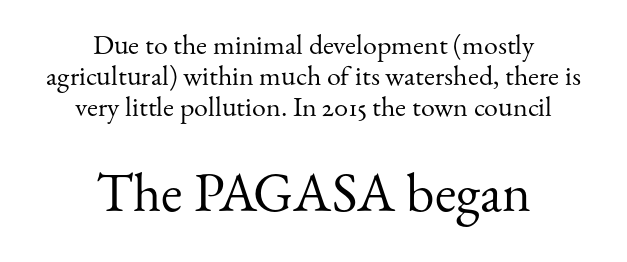
The image shows 55 px regular-weight serif type, upright; set centered, tight line spacing (1.11x), normal letter spacing, not underlined; the second (bottom) block is 1.96x larger; medium stroke contrast and a small x-height.
